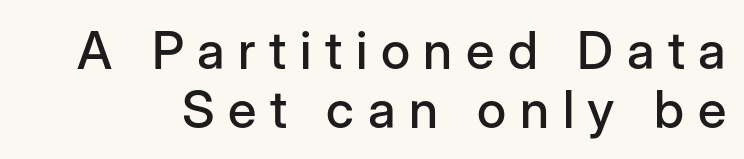
{"serif": "no", "italic": "no", "width": "normal", "stroke_contrast": "low", "x_height": "medium", "monospaced": "no", "underline": "no", "line_spacing": "tight", "line_spacing_ratio": 1.13, "letter_spacing": "wide", "letter_spacing_em": 0.26, "glyph_px": 52}
